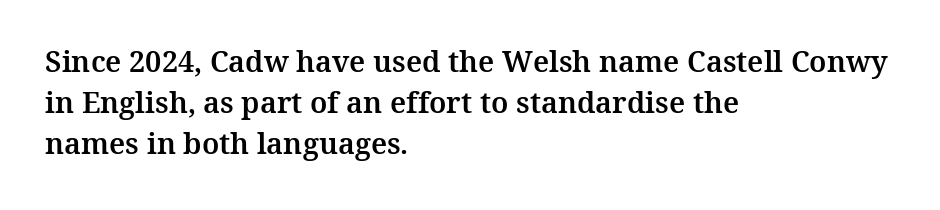
Q: Is the text italic (slanted)? A: No, it is upright.
Q: Is the typeface a serif or a sans-serif typeface? A: Serif.
Q: Is the text underlined? A: No.
Q: How is the paragraph aligned? A: Left-aligned.
Q: Is the spacing between letters normal or unusually wide? A: Normal.
Q: Is the spacing between lines tight, normal or loose? A: Normal.
Q: Width (condensed, normal, or wide)? A: Normal.
Q: Stroke contrast? A: Medium.
Q: x-height? A: Medium.
Q: Monospaced? A: No.
